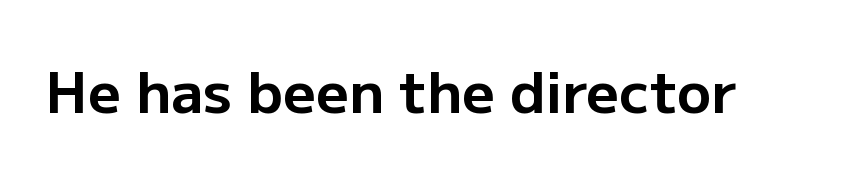
Do the letters lean? They stand straight. Heft: maximum for text — a bold. What stands out about the letter spacing? Nothing — it is the standard amount. Stroke terminals: plain, sans-serif. Descenders are the only things crossing below the line.
